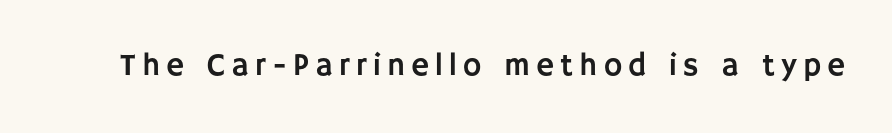
A typesetter would label this face a sans. Looks like regular typesetting: each glyph gets only the width it needs. Tracking value appears strongly positive — letters spread wide. Descenders are the only things crossing below the line.
